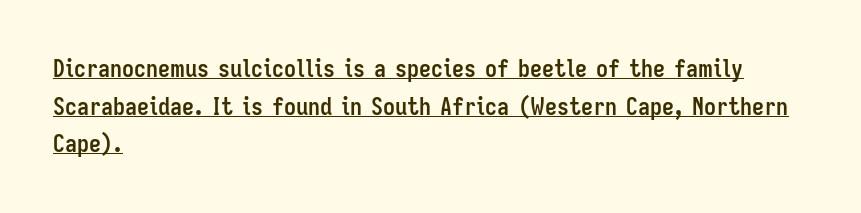
The image shows 24 px bold type, upright; set left-aligned, normal line spacing (1.57x), normal letter spacing, underlined.
